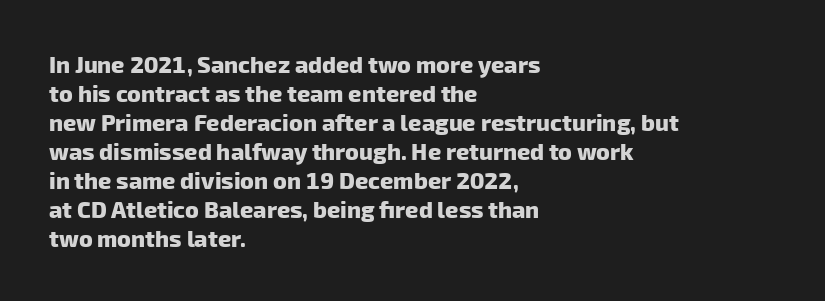
{"bold": "yes", "underline": "no", "align": "left", "line_spacing": "normal", "line_spacing_ratio": 1.26, "letter_spacing": "normal", "letter_spacing_em": 0.0, "glyph_px": 23}
